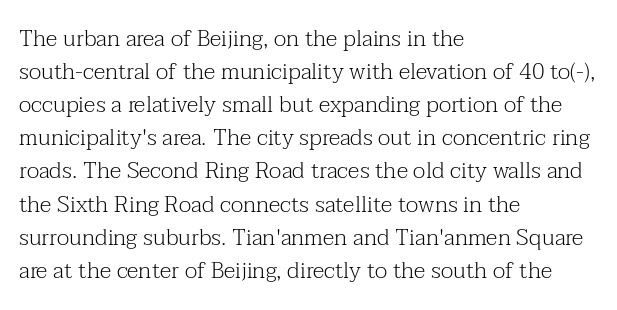
{"italic": "no", "bold": "no", "underline": "no", "align": "left", "line_spacing": "normal", "line_spacing_ratio": 1.44, "letter_spacing": "normal", "letter_spacing_em": 0.0, "glyph_px": 23}
